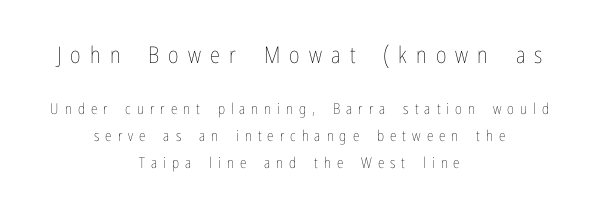
The image shows 23 px text type, upright; set centered, line spacing 1.78x, unusually wide letter spacing (+0.4 em), not underlined; the first (top) block is 1.53x larger.
